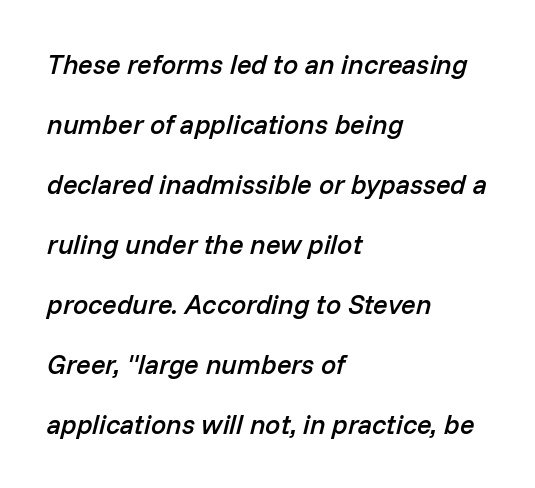
{"italic": "yes", "lean": "right", "slant_degrees": 14, "bold": "semi", "underline": "no", "align": "left", "line_spacing": "loose", "line_spacing_ratio": 2.22, "letter_spacing": "normal", "letter_spacing_em": 0.0, "glyph_px": 27}
